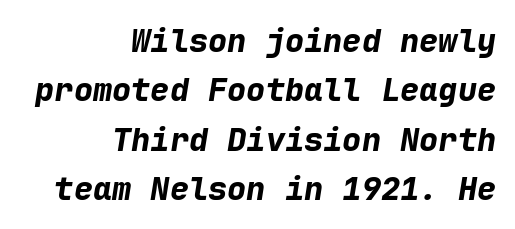
Q: Is the text bold? A: Yes.
Q: Is the text italic (slanted)? A: Yes, it leans right by about 9 degrees.
Q: Is the text underlined? A: No.
Q: How is the paragraph aligned? A: Right-aligned.
Q: Is the spacing between letters normal or unusually wide? A: Normal.
Q: Is the spacing between lines tight, normal or loose? A: Normal.
Q: Width (condensed, normal, or wide)? A: Normal.
Q: Stroke contrast? A: Low.
Q: x-height? A: Medium.
Q: Monospaced? A: Yes.
